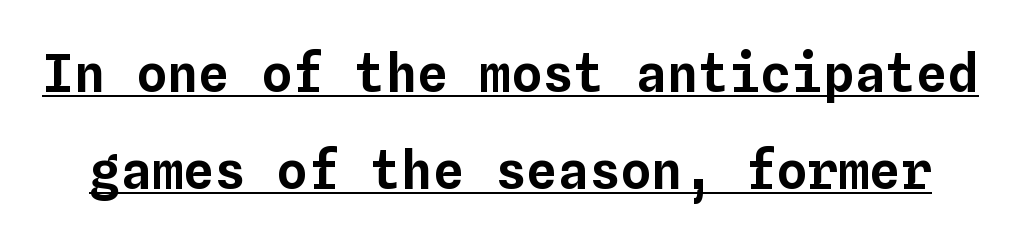
Short note: letters normally spaced. The letters march in equal steps, a hallmark of fixed-pitch type. Looks like someone drew a line under every word here. Nope, not italic — everything's standing straight.
